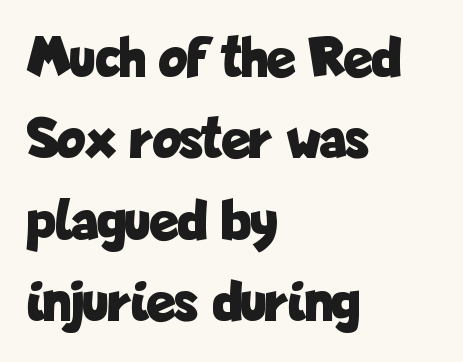
{"serif": "no", "italic": "no", "bold": "yes", "weight": "bold", "width": "condensed", "stroke_contrast": "low", "x_height": "medium", "monospaced": "no", "underline": "no", "align": "left", "line_spacing": "normal", "line_spacing_ratio": 1.38, "letter_spacing": "normal", "letter_spacing_em": 0.0, "glyph_px": 59}
